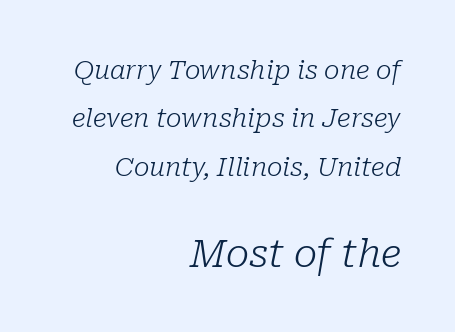
The second block has been scaled up relative to the first. This is not heavy type; no bold has been used. It's the slanting kind of type. The face used here is proportionally spaced, like ordinary book or web type.
